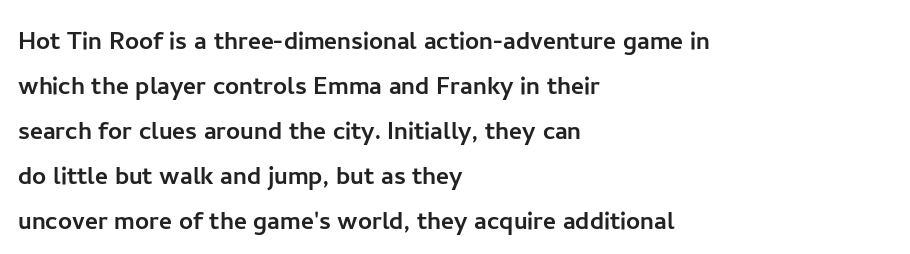
The image shows 31 px sans-serif type, upright; set left-aligned, normal line spacing (1.45x), normal letter spacing, not underlined; low stroke contrast and a medium x-height.
